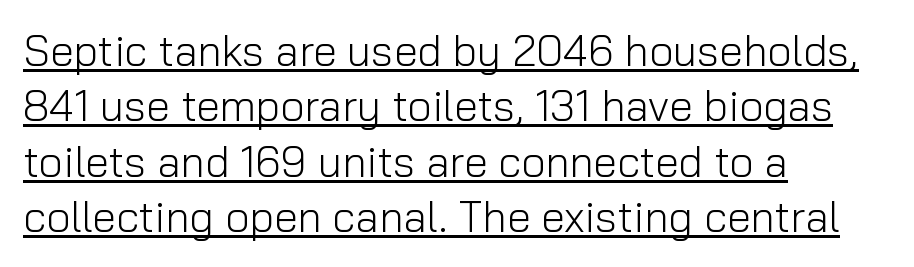
{"serif": "no", "italic": "no", "bold": "no", "weight": "light", "width": "normal", "stroke_contrast": "low", "x_height": "medium", "monospaced": "no", "underline": "yes", "align": "left", "line_spacing": "normal", "line_spacing_ratio": 1.29, "letter_spacing": "normal", "letter_spacing_em": 0.0, "glyph_px": 43}
